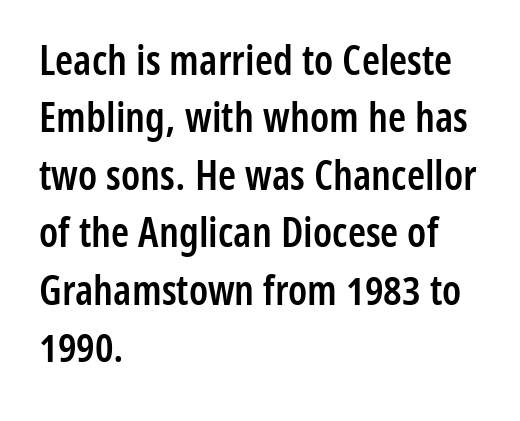
{"serif": "no", "italic": "no", "bold": "semi", "weight": "semibold", "width": "condensed", "stroke_contrast": "low", "x_height": "medium", "monospaced": "no", "underline": "no", "align": "left", "line_spacing": "normal", "line_spacing_ratio": 1.4, "letter_spacing": "normal", "letter_spacing_em": 0.0, "glyph_px": 41}
